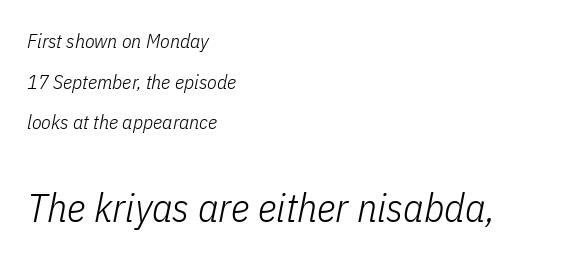
The image shows 40 px light, condensed type, italic (leaning right); set left-aligned, loose line spacing (2.03x), normal letter spacing, not underlined; the second (bottom) block is 2.0x larger; low stroke contrast and a medium x-height.
